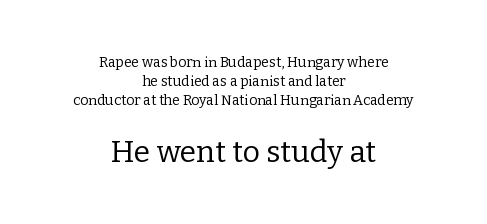
Q: Is the text bold? A: No.
Q: Is the text italic (slanted)? A: No, it is upright.
Q: Is the typeface a serif or a sans-serif typeface? A: Serif.
Q: Is the text underlined? A: No.
Q: How is the paragraph aligned? A: Centered.
Q: Is the spacing between letters normal or unusually wide? A: Normal.
Q: Is the spacing between lines tight, normal or loose? A: Normal.
Q: Which block of text is set in a larger size, the first (top) or the second (bottom)? A: The second (bottom) one.
Q: Width (condensed, normal, or wide)? A: Normal.
Q: Stroke contrast? A: Low.
Q: x-height? A: Medium.
Q: Monospaced? A: No.
